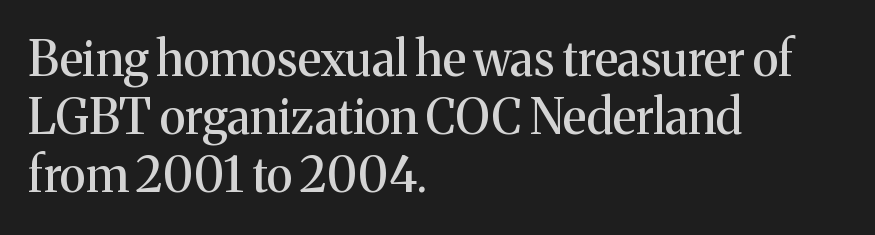
{"serif": "yes", "italic": "no", "width": "normal", "stroke_contrast": "medium", "x_height": "medium", "monospaced": "no", "underline": "no", "align": "left", "line_spacing_ratio": 1.21, "letter_spacing": "normal", "letter_spacing_em": 0.0, "glyph_px": 48}
